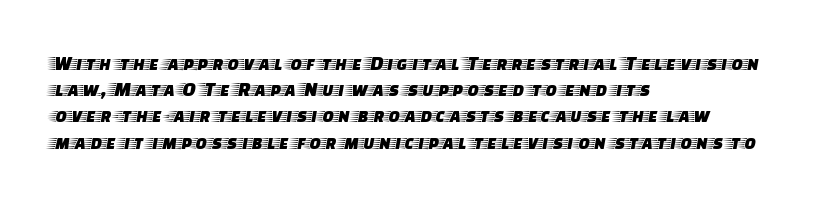
Q: Is the text italic (slanted)? A: Yes.
Q: Is the text underlined? A: No.
Q: How is the paragraph aligned? A: Left-aligned.
Q: Is the spacing between letters normal or unusually wide? A: Normal.
Q: Is the spacing between lines tight, normal or loose? A: Normal.
